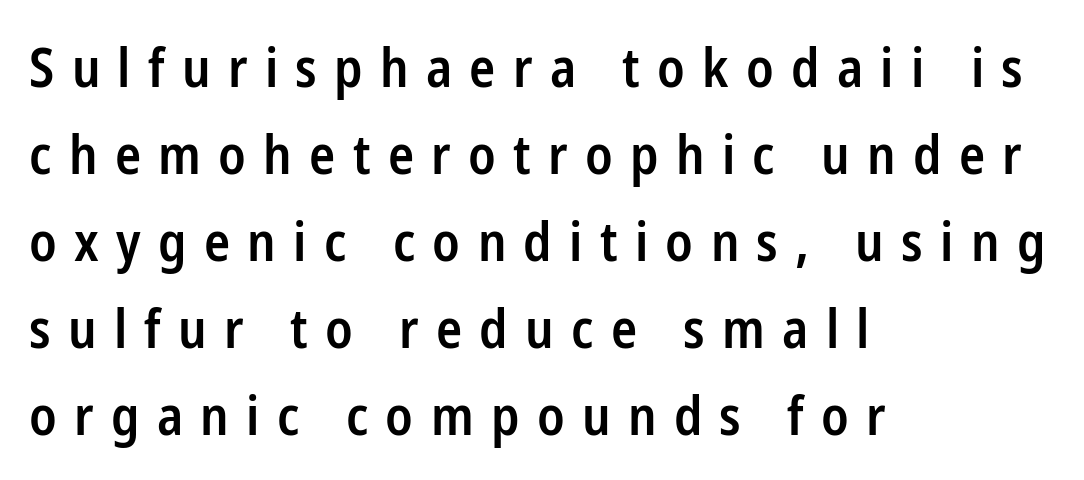
The image shows 54 px semibold, condensed sans-serif type, upright; set left-aligned, normal line spacing (1.61x), unusually wide letter spacing (+0.32 em), not underlined; low stroke contrast and a medium x-height.
